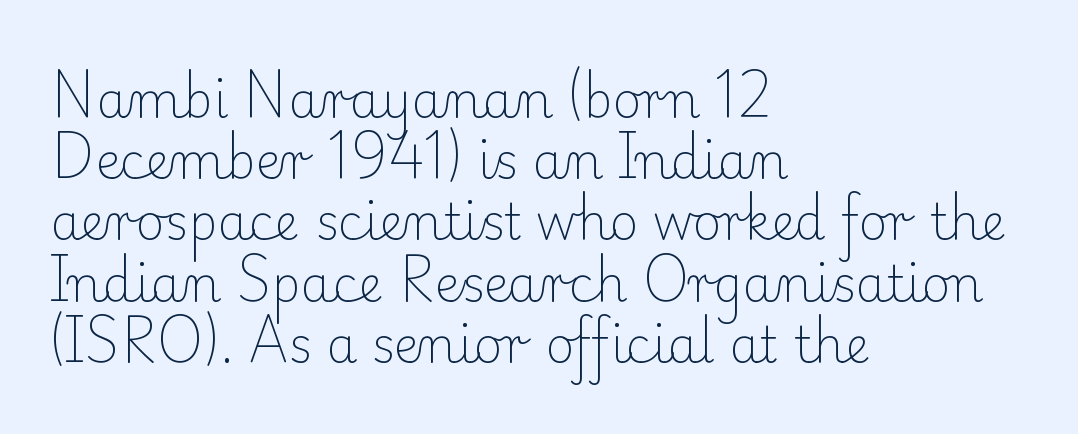
The image shows 49 px light serif type, upright; set left-aligned, normal line spacing (1.25x), normal letter spacing, not underlined; low stroke contrast and a small x-height.
